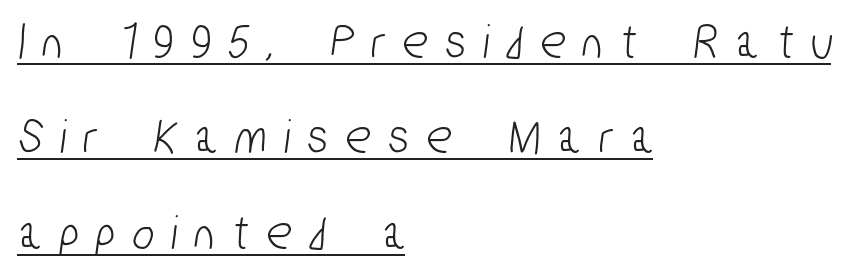
Proportional: the letters do not fall into vertical columns. A baseline rule has been typeset under these characters. Compared with typical body copy, the letter spacing here is much looser. The letters carry no serifs — their stems end cleanly without finishing strokes.
